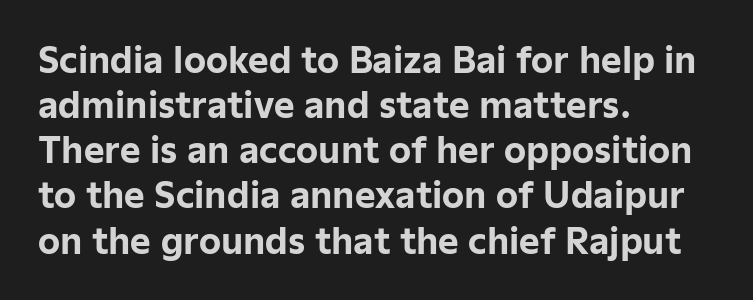
If you drew a ruler down the left edge, every line would touch it. You'd pick this weight for a headline — it's a proper bold. Letters rest on an invisible, unmarked baseline. The type family on display is of the sans-serif kind. The lettering holds an erect, upright posture throughout.
